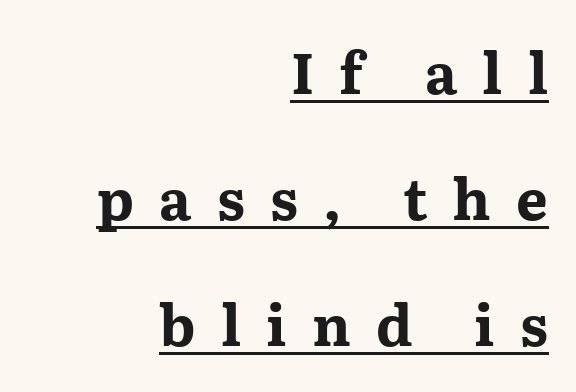
Q: Is the text bold? A: Yes.
Q: Is the text italic (slanted)? A: No, it is upright.
Q: Is the typeface a serif or a sans-serif typeface? A: Serif.
Q: Is the text underlined? A: Yes.
Q: How is the paragraph aligned? A: Right-aligned.
Q: Is the spacing between letters normal or unusually wide? A: Unusually wide.
Q: Is the spacing between lines tight, normal or loose? A: Loose.
Q: Width (condensed, normal, or wide)? A: Wide.
Q: Stroke contrast? A: Medium.
Q: x-height? A: Medium.
Q: Monospaced? A: No.
